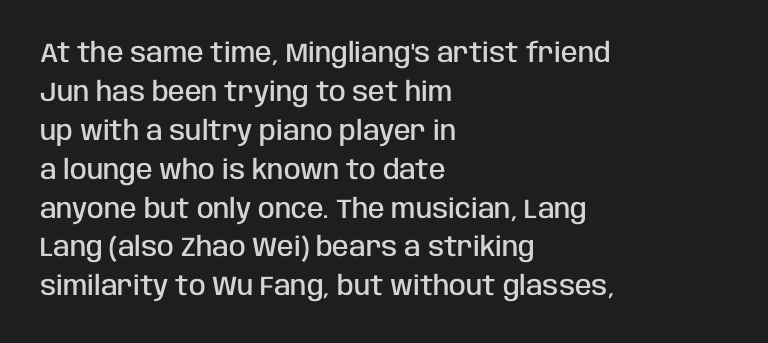
The image shows 27 px text type, upright; set left-aligned, normal line spacing (1.44x), normal letter spacing, not underlined.
